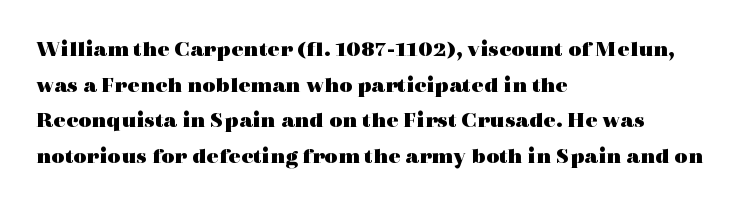
Is the block centered? No — it sits flush against the left margin. A full-strength bold gives these letters their thick strokes. The zone under the glyphs is completely vacant. This sample uses an upright cut, with every glyph sitting square on the baseline. The passage shown has conventional tracking throughout. The line-height multiplier appears to be the usual default.
